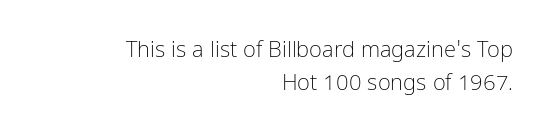
Standard letterfit; no display-style spreading of the glyphs. This sample keeps an unexceptional amount of space between lines. Visually the block forms a straight wall on the right and a jagged coastline on the left. Is there any slant? The stems are plumb. Bare-footed words on every line.
